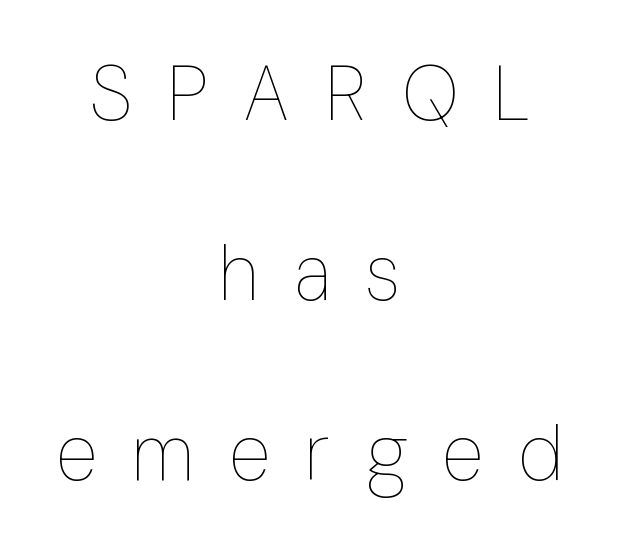
Q: Is the text bold? A: No.
Q: Is the text italic (slanted)? A: No, it is upright.
Q: Is the text underlined? A: No.
Q: How is the paragraph aligned? A: Centered.
Q: Is the spacing between letters normal or unusually wide? A: Unusually wide.
Q: Is the spacing between lines tight, normal or loose? A: Loose.
Q: Width (condensed, normal, or wide)? A: Condensed.
Q: Stroke contrast? A: Low.
Q: x-height? A: Medium.
Q: Monospaced? A: No.
